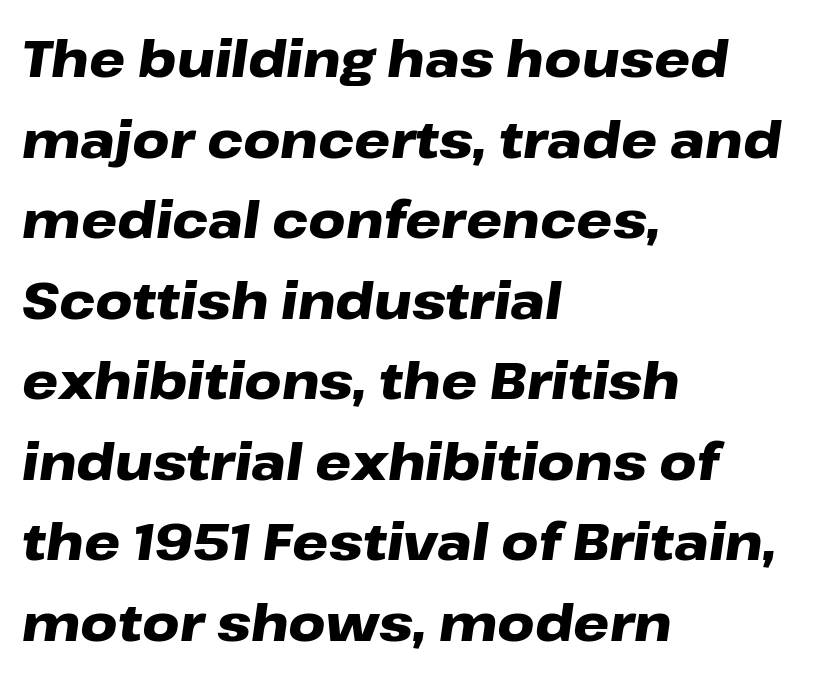
The image shows 51 px heavy, wide type, italic (leaning right); set left-aligned, normal line spacing (1.58x), normal letter spacing, not underlined; low stroke contrast and a medium x-height.
